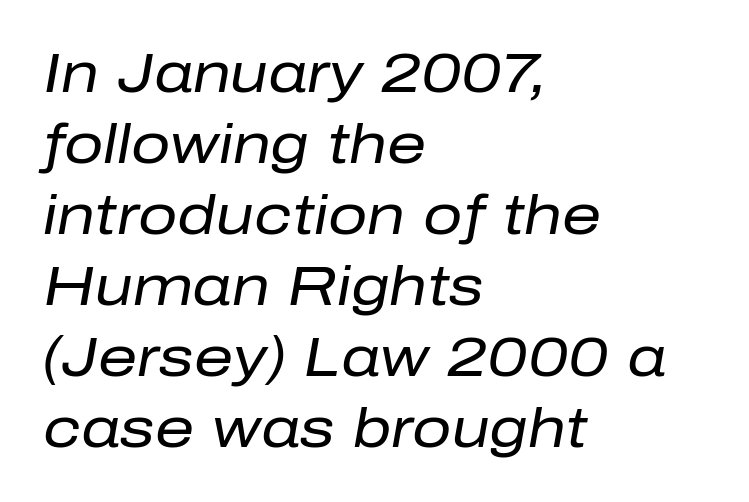
{"italic": "yes", "lean": "right", "slant_degrees": 10, "bold": "no", "weight": "regular", "width": "normal", "stroke_contrast": "low", "x_height": "medium", "monospaced": "no", "underline": "no", "align": "left", "line_spacing": "normal", "line_spacing_ratio": 1.29, "letter_spacing": "normal", "letter_spacing_em": 0.0, "glyph_px": 55}
